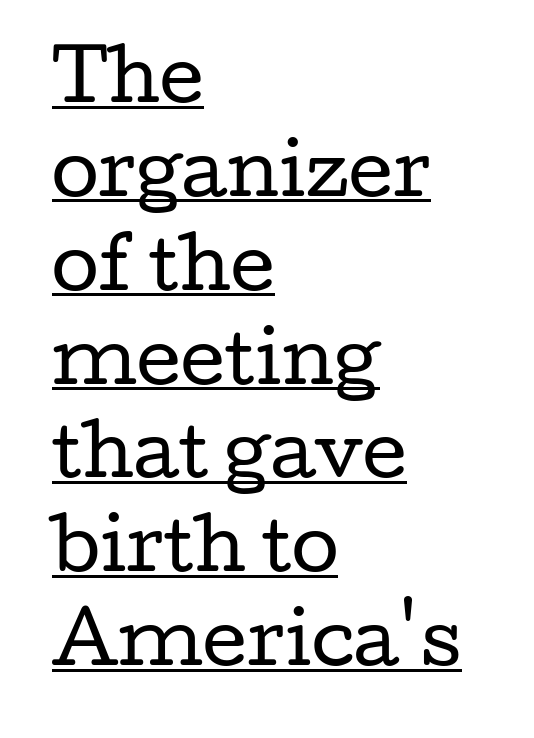
Q: Is the text bold? A: No.
Q: Is the text italic (slanted)? A: No, it is upright.
Q: Is the typeface a serif or a sans-serif typeface? A: Serif.
Q: Is the text underlined? A: Yes.
Q: How is the paragraph aligned? A: Left-aligned.
Q: Is the spacing between letters normal or unusually wide? A: Normal.
Q: Is the spacing between lines tight, normal or loose? A: Normal.
Q: Width (condensed, normal, or wide)? A: Wide.
Q: Stroke contrast? A: Low.
Q: x-height? A: Medium.
Q: Monospaced? A: No.
